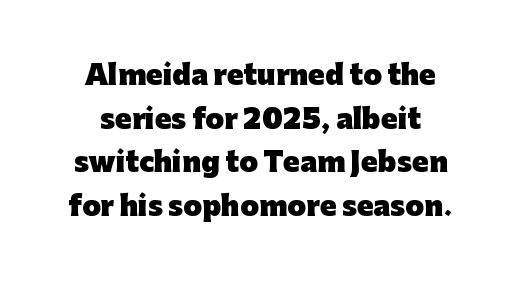
The image shows 27 px bold type, upright; set centered, normal line spacing (1.62x), normal letter spacing, not underlined.
